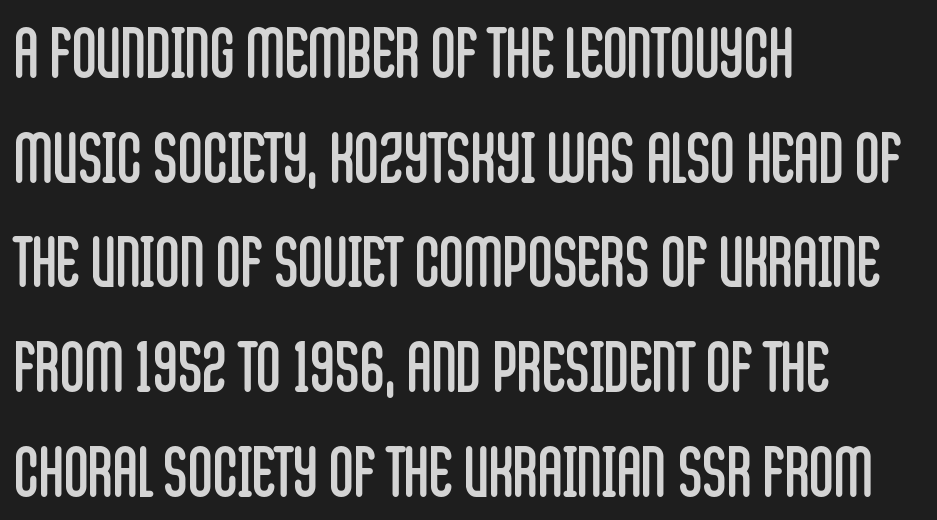
Each new line begins a customary step beneath the previous one. Rule under the text: the space is simply empty. A roman cut, with each character standing at attention. The type is set solid horizontally, with unmodified tracking.
